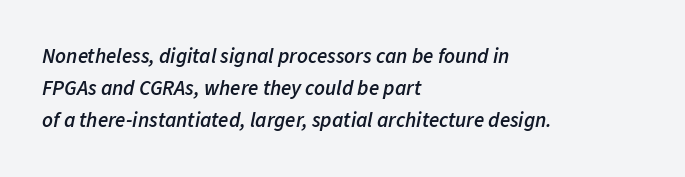
{"italic": "yes", "lean": "right", "slant_degrees": 11, "bold": "semi", "underline": "no", "align": "left", "line_spacing": "normal", "line_spacing_ratio": 1.53, "letter_spacing": "normal", "letter_spacing_em": 0.0, "glyph_px": 21}
